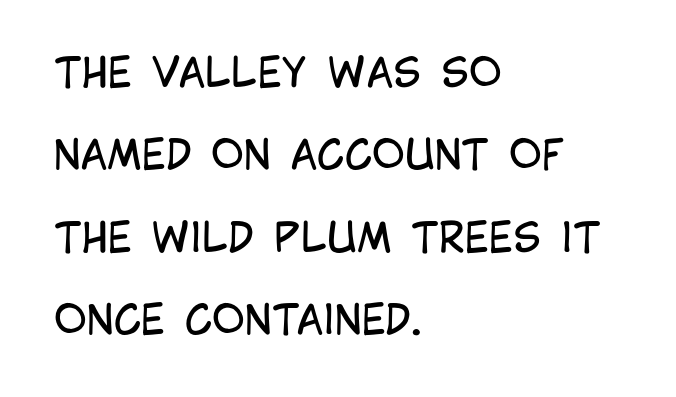
The rendering anchors every line to the left-hand side. Weight class: somewhere from thin through regular. The foot of each line stays bare and open. It's the straight-up-and-down kind of type. Spacing verdict: proportional, widths tailored to each character. Compared with typical paragraphs, the rows here are farther apart.
